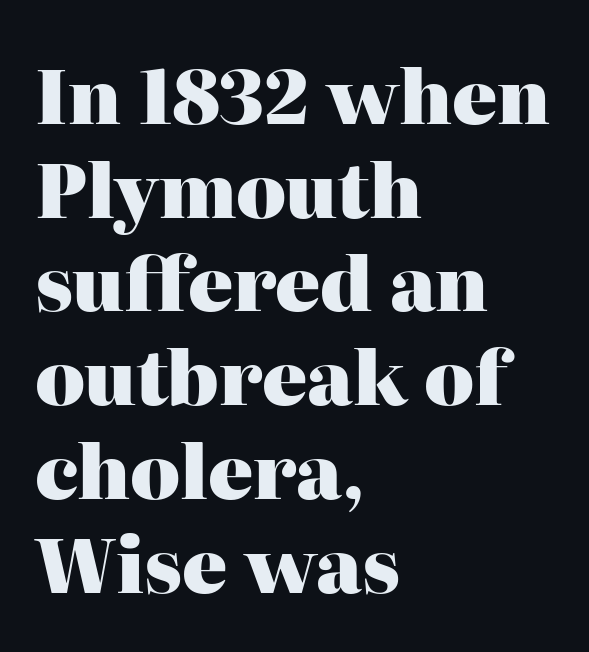
Q: Is the text bold? A: Yes.
Q: Is the text italic (slanted)? A: No, it is upright.
Q: Is the typeface a serif or a sans-serif typeface? A: Serif.
Q: Is the text underlined? A: No.
Q: How is the paragraph aligned? A: Left-aligned.
Q: Is the spacing between letters normal or unusually wide? A: Normal.
Q: Is the spacing between lines tight, normal or loose? A: Normal.
Q: Width (condensed, normal, or wide)? A: Normal.
Q: Stroke contrast? A: High.
Q: x-height? A: Medium.
Q: Monospaced? A: No.
